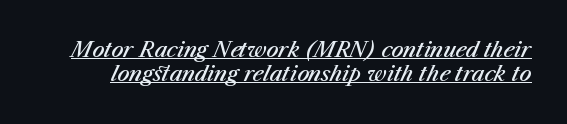
{"italic": "yes", "lean": "right", "slant_degrees": 23, "bold": "semi", "underline": "yes", "line_spacing_ratio": 1.16, "letter_spacing": "normal", "letter_spacing_em": 0.0, "glyph_px": 21}
